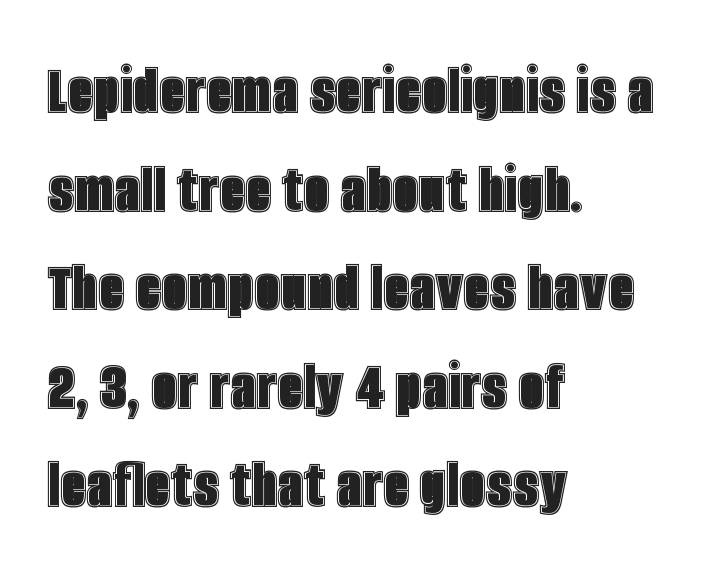
{"italic": "no", "width": "condensed", "x_height": "large", "monospaced": "no", "underline": "no", "align": "left", "line_spacing": "normal", "line_spacing_ratio": 1.35, "letter_spacing": "normal", "letter_spacing_em": 0.0, "glyph_px": 73}
